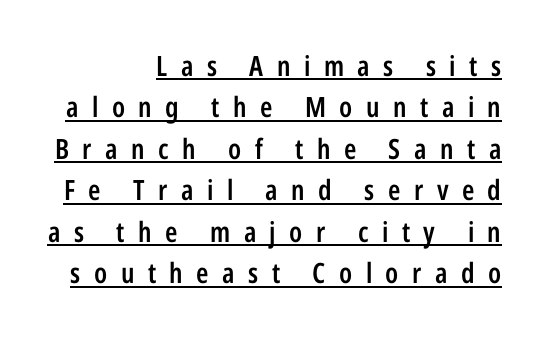
Display-style spreading of the glyphs; the letterfit is very open. The rendering uses a moderate line-height, typical for paragraphs. Examine the stroke ends and you'll find no serifs. Is this a fixed-width face? No — the glyphs have proportional, varying widths.
